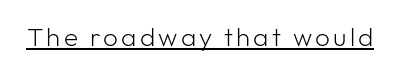
Q: Is the text bold? A: No.
Q: Is the text italic (slanted)? A: No, it is upright.
Q: Is the text underlined? A: Yes.
